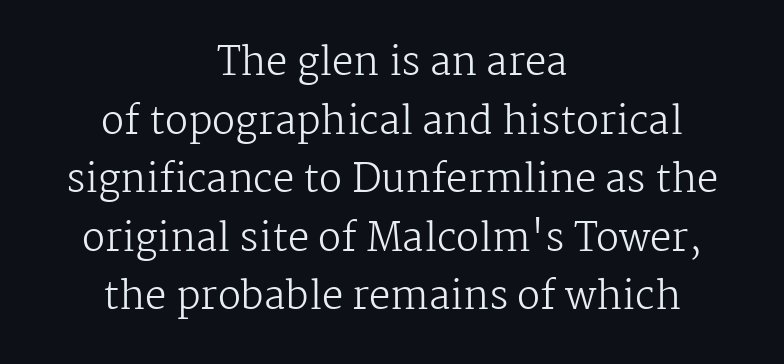
{"serif": "yes", "italic": "no", "bold": "no", "weight": "regular", "width": "normal", "stroke_contrast": "medium", "x_height": "medium", "monospaced": "no", "underline": "no", "align": "center", "line_spacing": "normal", "line_spacing_ratio": 1.54, "letter_spacing": "normal", "letter_spacing_em": 0.0, "glyph_px": 38}
